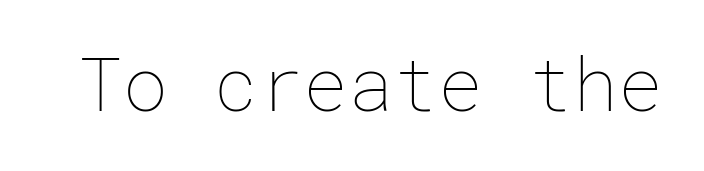
Q: Is the text bold? A: No.
Q: Is the text italic (slanted)? A: No, it is upright.
Q: Is the text underlined? A: No.
Q: Is the spacing between letters normal or unusually wide? A: Normal.
Q: Width (condensed, normal, or wide)? A: Normal.
Q: Stroke contrast? A: Low.
Q: x-height? A: Medium.
